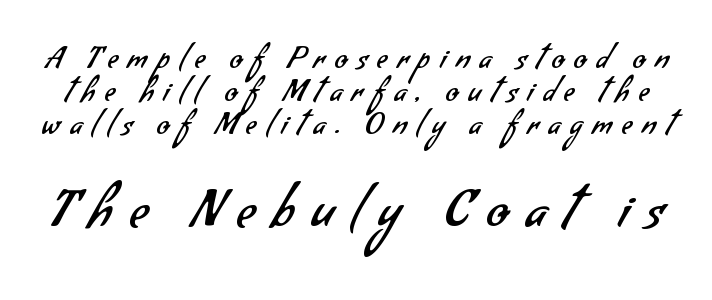
{"serif": "no", "bold": "no", "weight": "regular", "width": "normal", "stroke_contrast": "low", "x_height": "small", "monospaced": "no", "underline": "no", "line_spacing": "tight", "line_spacing_ratio": 1.13, "letter_spacing": "wide", "letter_spacing_em": 0.34, "larger_block": "second", "size_ratio": 1.76, "glyph_px": 51}
